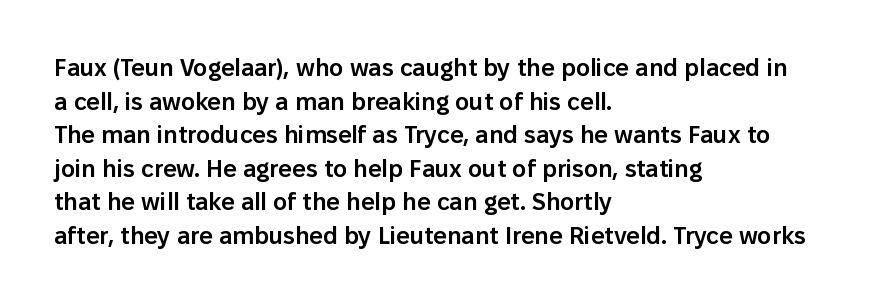
{"italic": "no", "bold": "semi", "underline": "no", "align": "left", "line_spacing": "normal", "line_spacing_ratio": 1.4, "letter_spacing": "normal", "letter_spacing_em": 0.0, "glyph_px": 24}
